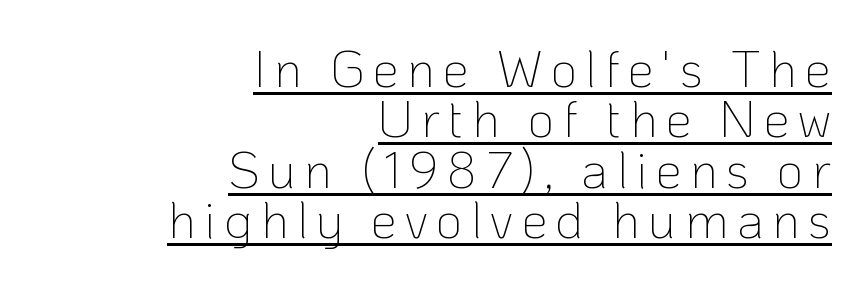
The paragraph shown leans on its right margin. You can tell from the bare stems that sans-serif type was used. Leading is clearly below the norm, producing a dense column. Proportional: the letters do not fall into vertical columns.
